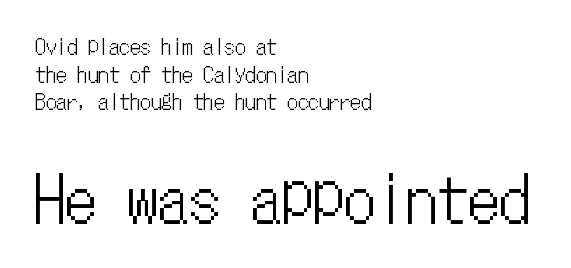
Words appear dense and cohesive because spacing is normal. Upright lettering throughout. The paragraph shown leans on its left margin. Two sizes are in play, and the larger belongs to the second block. Beneath every word, the page is bare. The rendering uses a moderate line-height, typical for paragraphs.
